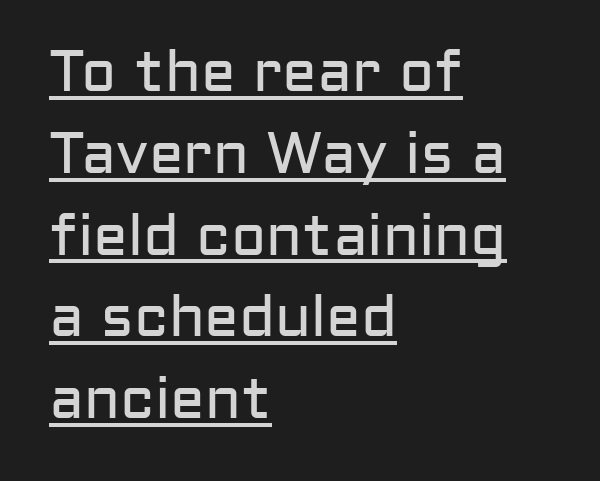
Does the lettering tilt? It doesn't — this is upright. The passage shown is typed in a proportional face where columns would drift. The gaps between neighbouring characters are ordinary and unremarkable. Unlike a traditional serif, this face leaves its strokes unadorned.
